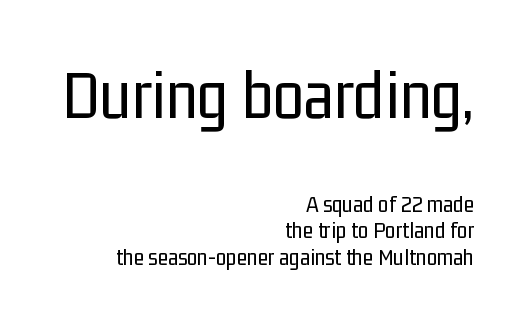
{"serif": "no", "italic": "no", "bold": "no", "weight": "regular", "width": "condensed", "stroke_contrast": "low", "x_height": "medium", "monospaced": "no", "underline": "no", "align": "right", "line_spacing": "tight", "line_spacing_ratio": 1.1, "letter_spacing": "normal", "letter_spacing_em": 0.0, "larger_block": "first", "size_ratio": 2.96, "glyph_px": 71}
